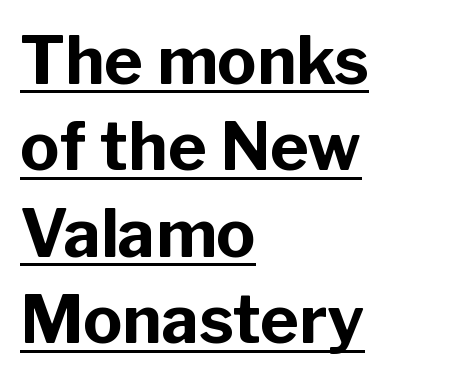
{"serif": "no", "italic": "no", "bold": "yes", "weight": "bold", "width": "normal", "stroke_contrast": "low", "x_height": "medium", "monospaced": "no", "underline": "yes", "align": "left", "line_spacing": "normal", "line_spacing_ratio": 1.31, "letter_spacing": "normal", "letter_spacing_em": 0.0, "glyph_px": 66}
